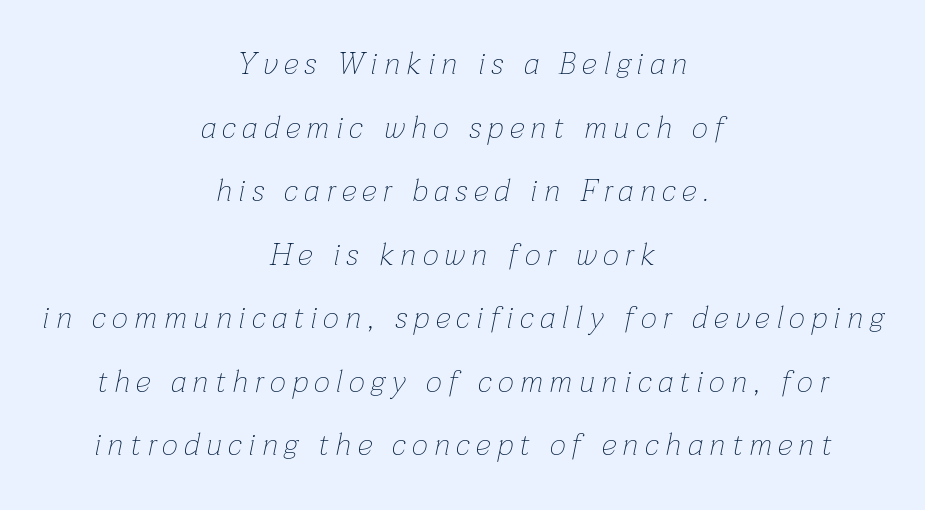
Has an underline been added? It has not. The weight tops out at a normal text grade. Looks like regular typesetting: each glyph gets only the width it needs. Centered paragraph, ragged on both sides. Is the letter spacing exaggerated? Yes — the characters are pushed far apart. The letters are slanted; this is an italic face.
